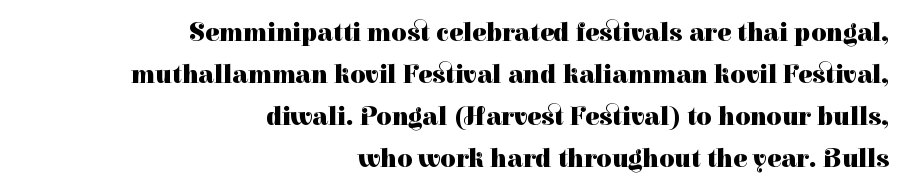
The image shows 26 px bold type, upright; set right-aligned, normal line spacing (1.61x), normal letter spacing, not underlined.
